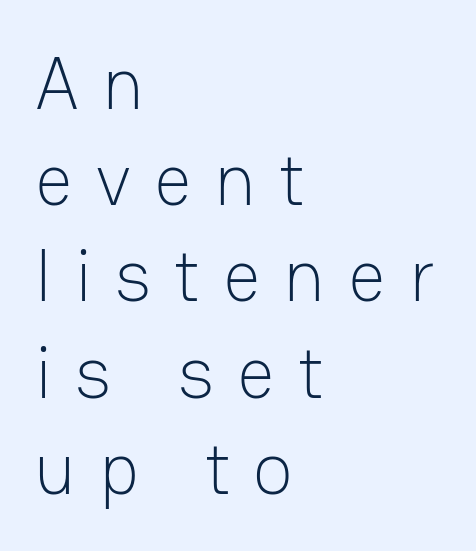
Q: Is the text bold? A: No.
Q: Is the text italic (slanted)? A: No, it is upright.
Q: Is the typeface a serif or a sans-serif typeface? A: Sans-serif.
Q: Is the text underlined? A: No.
Q: How is the paragraph aligned? A: Left-aligned.
Q: Is the spacing between letters normal or unusually wide? A: Unusually wide.
Q: Is the spacing between lines tight, normal or loose? A: Normal.
Q: Width (condensed, normal, or wide)? A: Normal.
Q: Stroke contrast? A: Low.
Q: x-height? A: Medium.
Q: Monospaced? A: No.
